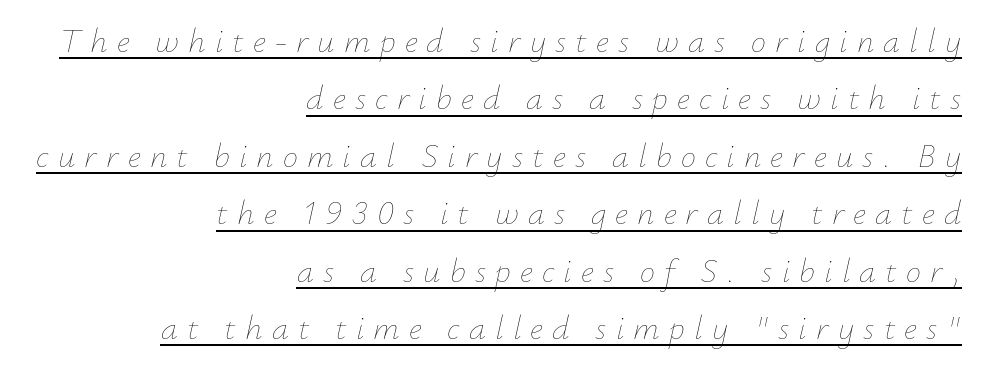
The image shows 34 px thin type, italic (leaning right); set right-aligned, normal line spacing (1.69x), unusually wide letter spacing (+0.27 em), underlined; low stroke contrast and a small x-height.
